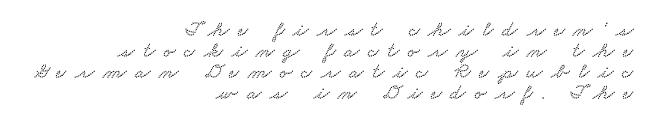
The image shows 22 px text type; set right-aligned, tight line spacing (0.96x), unusually wide letter spacing (+0.4 em), not underlined.
